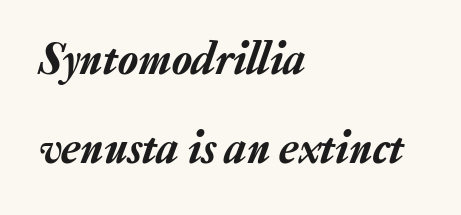
The image shows 46 px text type, italic (leaning right); set left-aligned, loose line spacing (1.94x), normal letter spacing, not underlined; low stroke contrast and a medium x-height.
